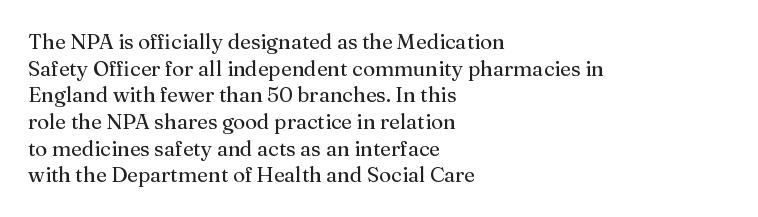
{"italic": "no", "bold": "no", "underline": "no", "align": "left", "line_spacing": "normal", "line_spacing_ratio": 1.27, "letter_spacing": "normal", "letter_spacing_em": 0.0, "glyph_px": 21}
